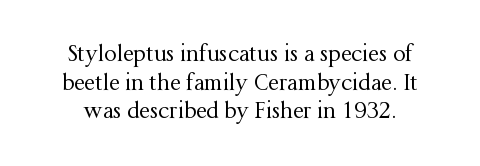
This rendering leaves character spacing at its baseline value. The axis of the letterforms is exactly vertical. Each stroke keeps to a modest, everyday thickness or less. Regular leading. Only glyphs here, with clear space below each row.
